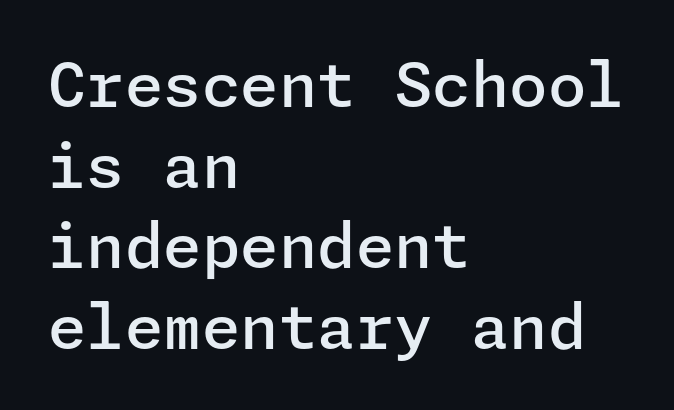
{"serif": "no", "italic": "no", "bold": "semi", "weight": "semibold", "width": "normal", "stroke_contrast": "low", "x_height": "medium", "underline": "no", "align": "left", "line_spacing": "normal", "line_spacing_ratio": 1.3, "letter_spacing": "normal", "letter_spacing_em": 0.0, "glyph_px": 62}
